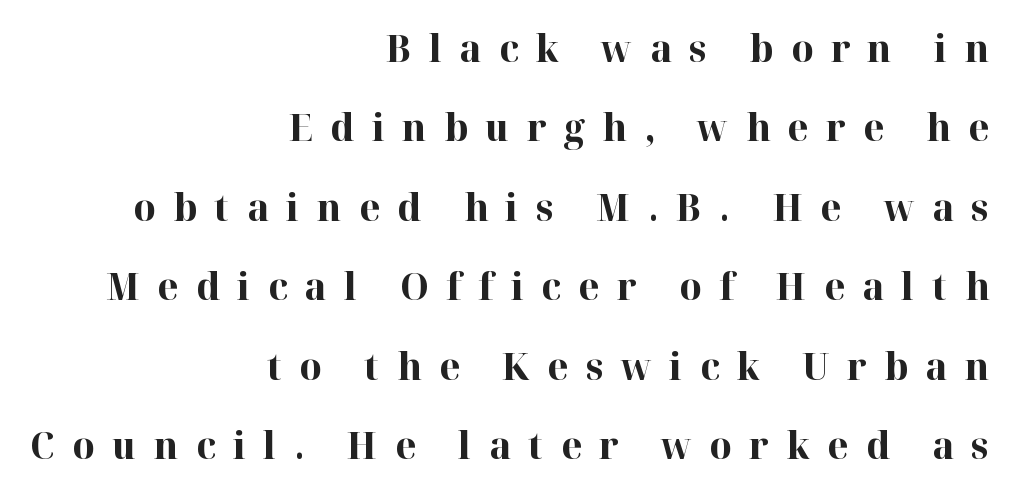
The typeface chosen for these lines features serifs. The leading is generous, giving the passage an open texture. Upright lettering throughout. There is plenty of visible air inserted between adjacent glyphs. Lines of text with bare space underneath.
